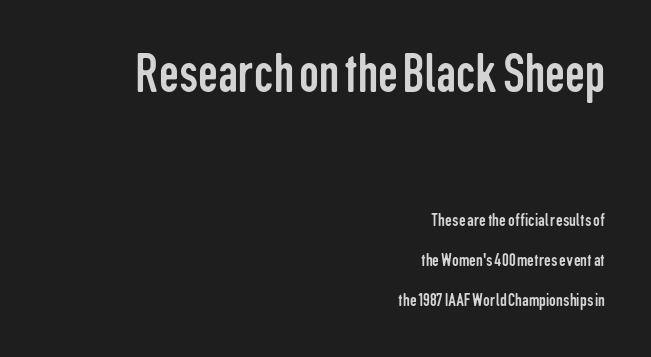
Q: Is the text bold? A: No.
Q: Is the text italic (slanted)? A: No, it is upright.
Q: Is the typeface a serif or a sans-serif typeface? A: Sans-serif.
Q: Is the text underlined? A: No.
Q: How is the paragraph aligned? A: Right-aligned.
Q: Is the spacing between letters normal or unusually wide? A: Normal.
Q: Is the spacing between lines tight, normal or loose? A: Loose.
Q: Which block of text is set in a larger size, the first (top) or the second (bottom)? A: The first (top) one.
Q: Width (condensed, normal, or wide)? A: Condensed.
Q: Stroke contrast? A: Low.
Q: x-height? A: Medium.
Q: Monospaced? A: No.
